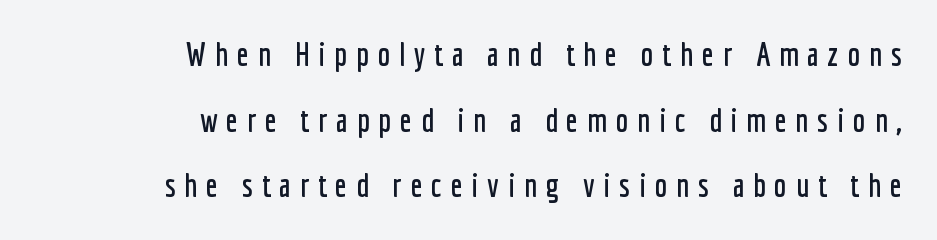
The letterforms stand isolated, each surrounded by extra space. A typesetter would call this proportional, since set widths differ per character. The gap between lines stays unmarked. No italicization has been applied; the sample stays upright. Vertically, the passage feels expansive, rows floating well apart. Are there feet on the stems? There aren't — it's a sans.
